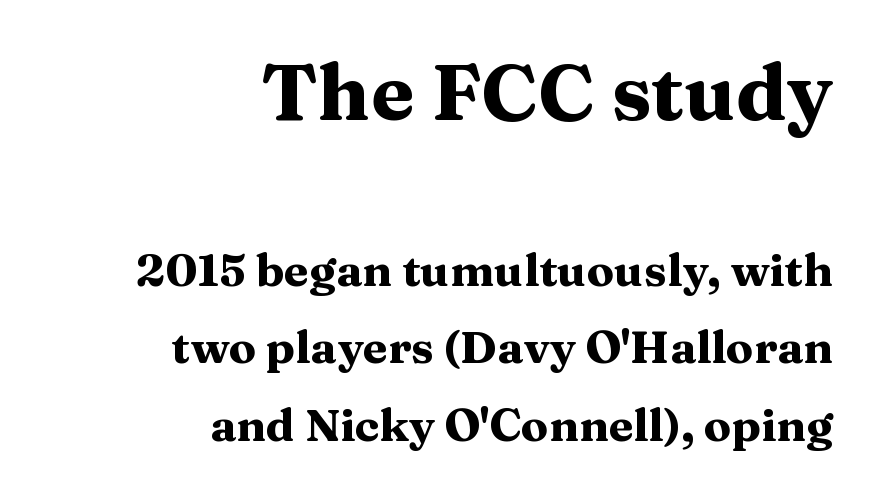
The image shows 79 px heavy, wide serif type, upright; set right-aligned, line spacing 1.72x, normal letter spacing, not underlined; the first (top) block is 1.76x larger; medium stroke contrast and a medium x-height.
